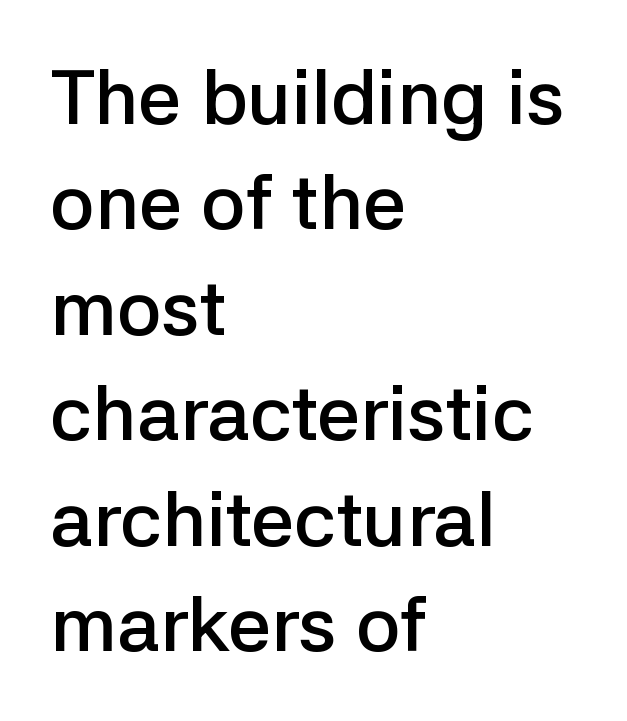
Q: Is the text bold? A: Semi-bold.
Q: Is the text italic (slanted)? A: No, it is upright.
Q: Is the typeface a serif or a sans-serif typeface? A: Sans-serif.
Q: Is the text underlined? A: No.
Q: How is the paragraph aligned? A: Left-aligned.
Q: Is the spacing between letters normal or unusually wide? A: Normal.
Q: Is the spacing between lines tight, normal or loose? A: Normal.
Q: Width (condensed, normal, or wide)? A: Normal.
Q: Stroke contrast? A: Low.
Q: x-height? A: Medium.
Q: Monospaced? A: No.
